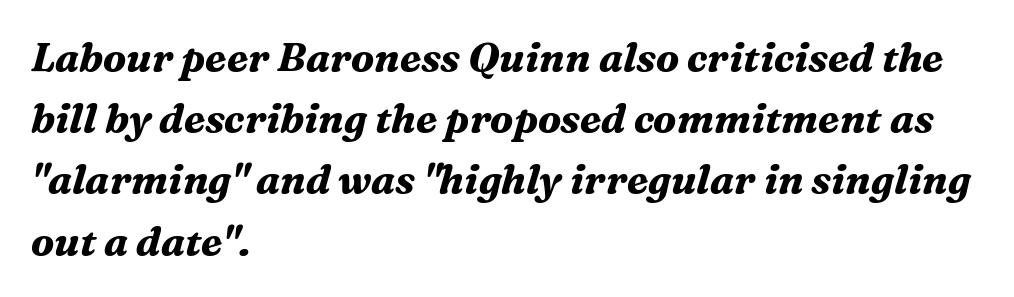
{"serif": "yes", "italic": "yes", "lean": "right", "slant_degrees": 16, "bold": "yes", "weight": "bold", "width": "normal", "stroke_contrast": "medium", "x_height": "medium", "monospaced": "no", "underline": "no", "align": "left", "line_spacing": "normal", "line_spacing_ratio": 1.53, "letter_spacing": "normal", "letter_spacing_em": 0.0, "glyph_px": 40}
